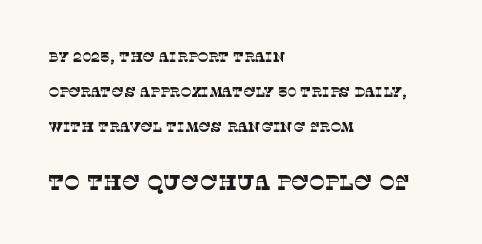
{"bold": "no", "underline": "no", "align": "left", "line_spacing": "loose", "line_spacing_ratio": 2.49, "letter_spacing": "normal", "letter_spacing_em": 0.0, "larger_block": "second", "size_ratio": 1.5, "glyph_px": 21}
